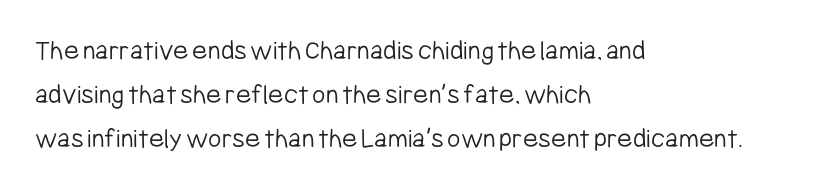
{"serif": "no", "italic": "no", "bold": "no", "weight": "light", "width": "condensed", "stroke_contrast": "low", "x_height": "medium", "monospaced": "no", "underline": "no", "align": "left", "line_spacing": "normal", "line_spacing_ratio": 1.51, "letter_spacing": "normal", "letter_spacing_em": 0.0, "glyph_px": 29}
